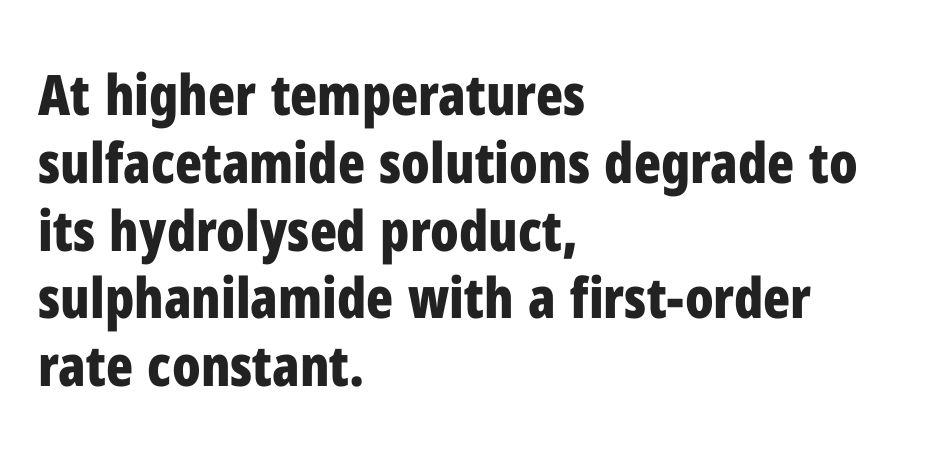
Q: Is the text bold? A: Yes.
Q: Is the text italic (slanted)? A: No, it is upright.
Q: Is the typeface a serif or a sans-serif typeface? A: Sans-serif.
Q: Is the text underlined? A: No.
Q: How is the paragraph aligned? A: Left-aligned.
Q: Is the spacing between letters normal or unusually wide? A: Normal.
Q: Width (condensed, normal, or wide)? A: Condensed.
Q: Stroke contrast? A: Low.
Q: x-height? A: Medium.
Q: Monospaced? A: No.
